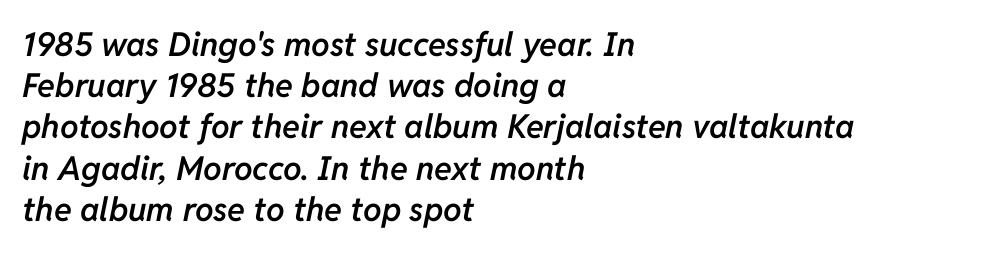
{"italic": "yes", "lean": "right", "slant_degrees": 11, "bold": "semi", "weight": "semibold", "width": "normal", "stroke_contrast": "low", "x_height": "medium", "monospaced": "no", "underline": "no", "align": "left", "line_spacing": "normal", "line_spacing_ratio": 1.25, "letter_spacing": "normal", "letter_spacing_em": 0.0, "glyph_px": 33}
